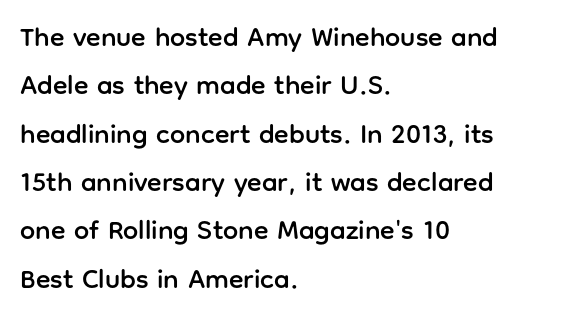
{"italic": "no", "underline": "no", "align": "left", "line_spacing_ratio": 1.79, "letter_spacing": "normal", "letter_spacing_em": 0.0, "glyph_px": 27}
